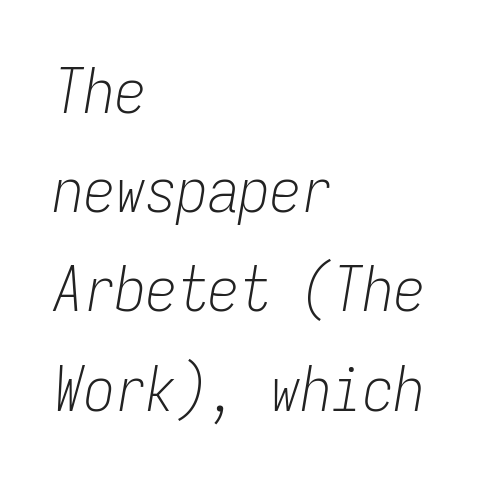
The image shows 62 px light, condensed type, italic (leaning right), monospaced; set left-aligned, normal line spacing (1.6x), normal letter spacing, not underlined; low stroke contrast and a medium x-height.
